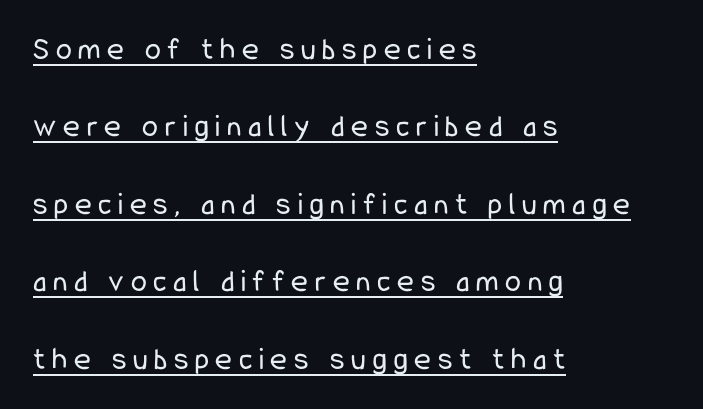
Q: Is the text bold? A: No.
Q: Is the text italic (slanted)? A: No, it is upright.
Q: Is the typeface a serif or a sans-serif typeface? A: Sans-serif.
Q: Is the text underlined? A: Yes.
Q: How is the paragraph aligned? A: Left-aligned.
Q: Is the spacing between letters normal or unusually wide? A: Unusually wide.
Q: Is the spacing between lines tight, normal or loose? A: Loose.
Q: Width (condensed, normal, or wide)? A: Condensed.
Q: Stroke contrast? A: Low.
Q: x-height? A: Medium.
Q: Monospaced? A: No.
